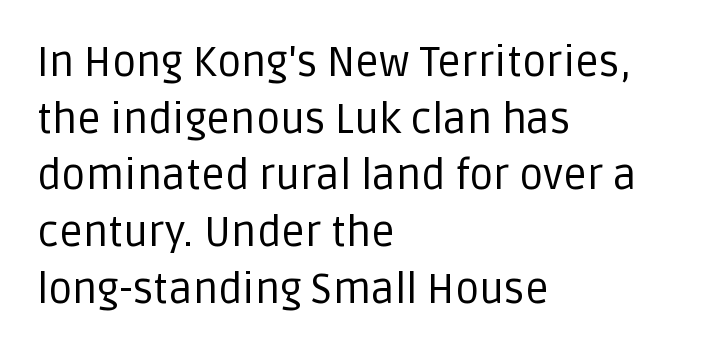
Q: Is the text bold? A: No.
Q: Is the text italic (slanted)? A: No, it is upright.
Q: Is the typeface a serif or a sans-serif typeface? A: Sans-serif.
Q: Is the text underlined? A: No.
Q: How is the paragraph aligned? A: Left-aligned.
Q: Is the spacing between letters normal or unusually wide? A: Normal.
Q: Is the spacing between lines tight, normal or loose? A: Normal.
Q: Width (condensed, normal, or wide)? A: Normal.
Q: Stroke contrast? A: Low.
Q: x-height? A: Large.
Q: Monospaced? A: No.
